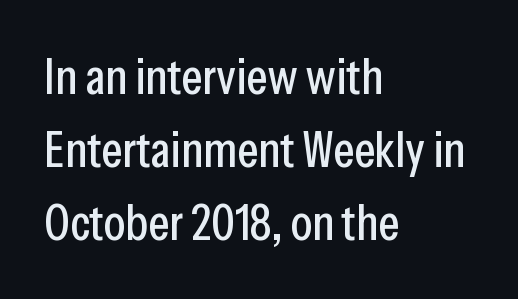
Q: Is the text italic (slanted)? A: No, it is upright.
Q: Is the typeface a serif or a sans-serif typeface? A: Sans-serif.
Q: Is the text underlined? A: No.
Q: How is the paragraph aligned? A: Left-aligned.
Q: Is the spacing between letters normal or unusually wide? A: Normal.
Q: Is the spacing between lines tight, normal or loose? A: Normal.
Q: Width (condensed, normal, or wide)? A: Condensed.
Q: Stroke contrast? A: Low.
Q: x-height? A: Medium.
Q: Monospaced? A: No.
